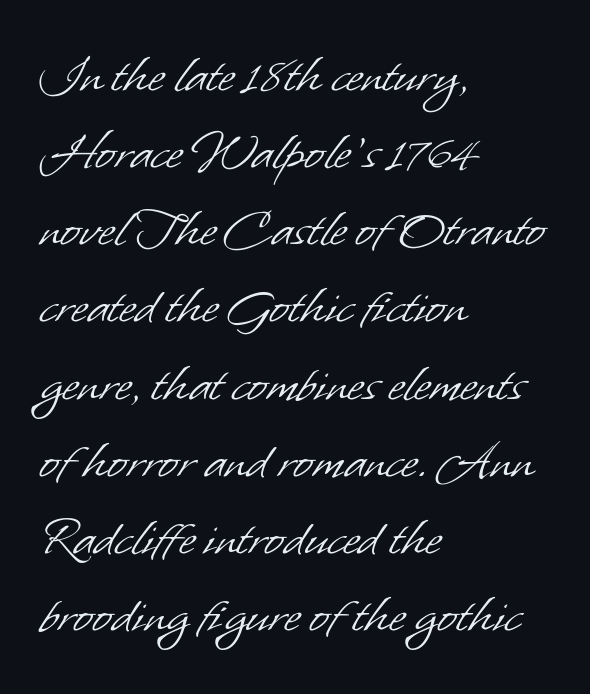
Q: Is the text bold? A: No.
Q: Is the typeface a serif or a sans-serif typeface? A: Sans-serif.
Q: Is the text underlined? A: No.
Q: How is the paragraph aligned? A: Left-aligned.
Q: Is the spacing between letters normal or unusually wide? A: Normal.
Q: Is the spacing between lines tight, normal or loose? A: Normal.
Q: Width (condensed, normal, or wide)? A: Normal.
Q: Stroke contrast? A: Low.
Q: x-height? A: Small.
Q: Monospaced? A: No.
